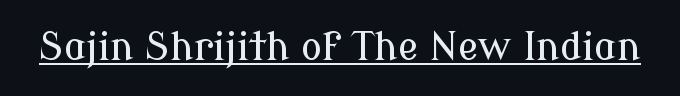
Every character sits straight up, as roman type does. Note the varied advance widths — an 'i' is clearly narrower than an 'm'. Here the glyphs are tracked normally, forming tight word shapes. Emphasis is given by a line drawn under the lettering. Typographically, this falls in the serif category.
